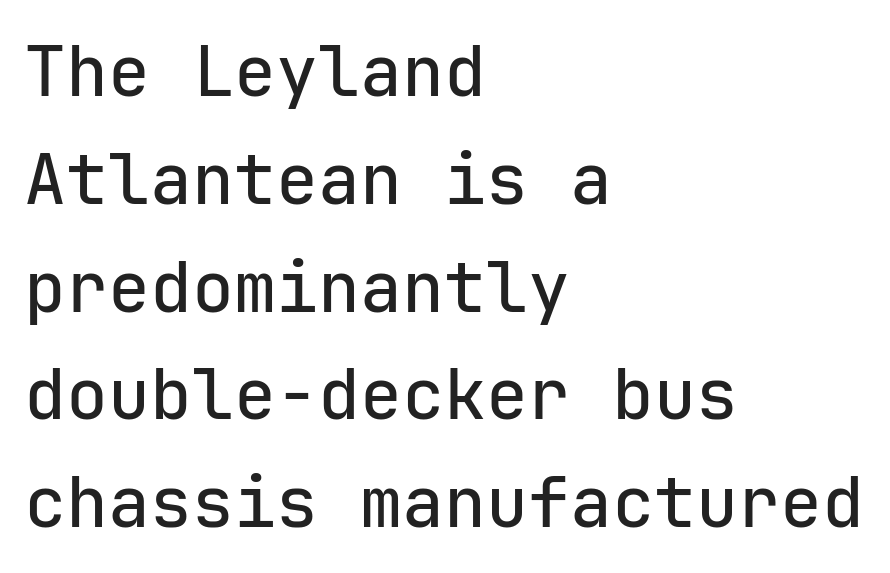
The strip under each line holds only bare page. Inter-character spacing is left at the font's built-in metrics. The space between consecutive lines is moderate. Posture: vertical. The rendering anchors every line to the left-hand side. These lines are composed in type without serifs.
